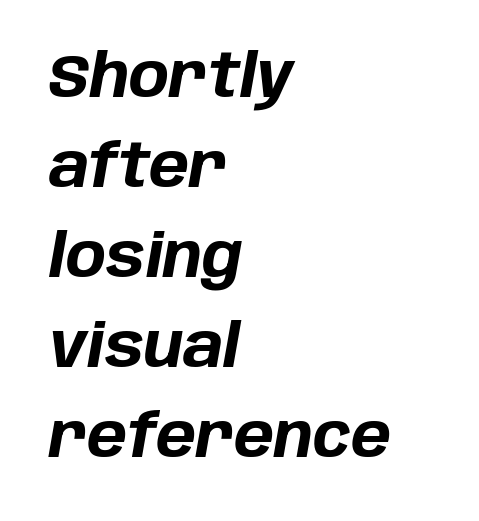
The image shows 60 px bold type, italic (leaning right); set left-aligned, normal line spacing (1.5x), normal letter spacing, not underlined; low stroke contrast and a large x-height.
